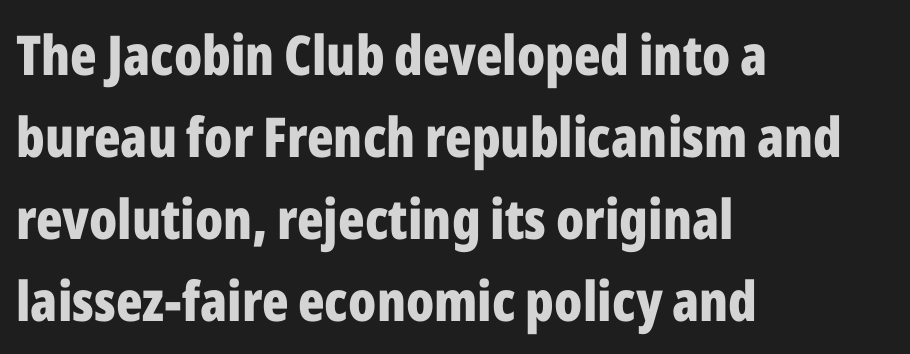
The image shows 55 px bold, condensed sans-serif type, upright; set left-aligned, normal line spacing (1.49x), normal letter spacing, not underlined; low stroke contrast and a medium x-height.
